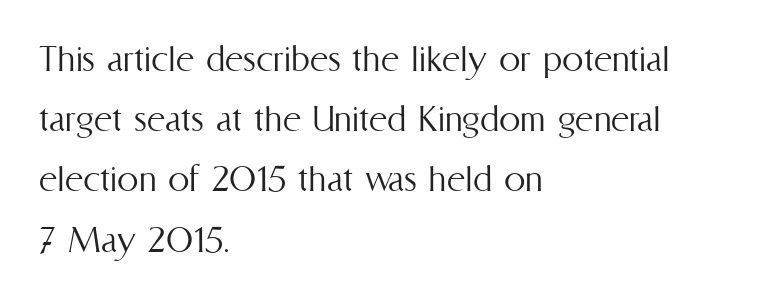
Q: Is the text bold? A: No.
Q: Is the text italic (slanted)? A: No, it is upright.
Q: Is the text underlined? A: No.
Q: How is the paragraph aligned? A: Left-aligned.
Q: Is the spacing between letters normal or unusually wide? A: Normal.
Q: Is the spacing between lines tight, normal or loose? A: Normal.
Q: Width (condensed, normal, or wide)? A: Condensed.
Q: Stroke contrast? A: Medium.
Q: x-height? A: Medium.
Q: Monospaced? A: No.
